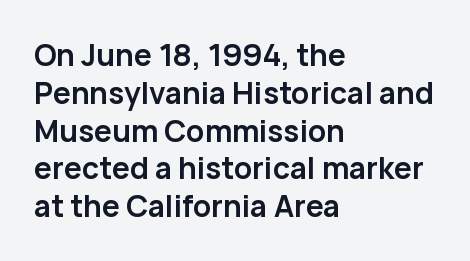
The letters advance in unequal steps, a hallmark of proportional type. Does the type have serifs? No, each stem ends abruptly. Set as a true bold cut, around the 700 mark. This rendering features lettering with no underline.
